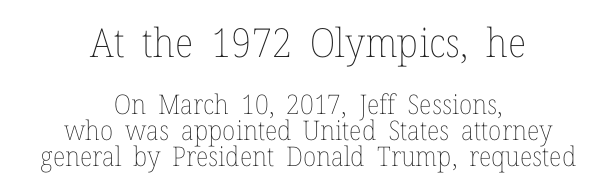
Q: Is the text bold? A: No.
Q: Is the text italic (slanted)? A: No, it is upright.
Q: Is the text underlined? A: No.
Q: How is the paragraph aligned? A: Centered.
Q: Is the spacing between letters normal or unusually wide? A: Normal.
Q: Is the spacing between lines tight, normal or loose? A: Tight.
Q: Which block of text is set in a larger size, the first (top) or the second (bottom)? A: The first (top) one.
Q: Width (condensed, normal, or wide)? A: Normal.
Q: Stroke contrast? A: Low.
Q: x-height? A: Medium.
Q: Monospaced? A: No.
